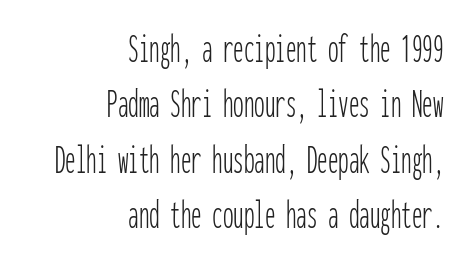
The passage shown is typed in a monospace face where columns stay perfectly aligned. The face used here is rendered with its standard letterfit. Stroke thickness stays within the range of a standard reading face or lighter. This rendering uses right alignment, leaving the left contour irregular.
